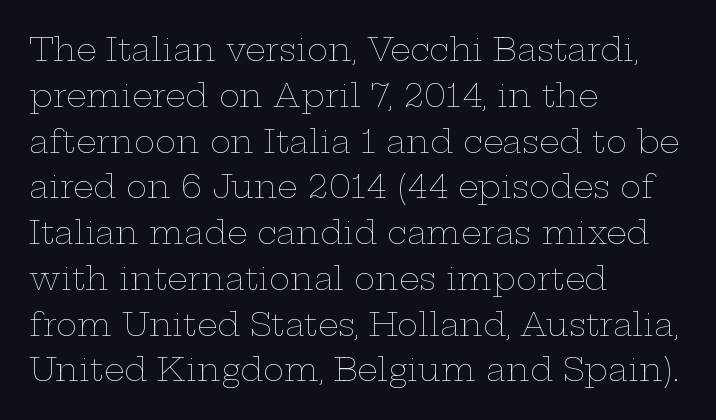
The image shows 32 px thin, wide type, upright; set left-aligned, normal line spacing (1.43x), normal letter spacing, not underlined; low stroke contrast and a medium x-height.
